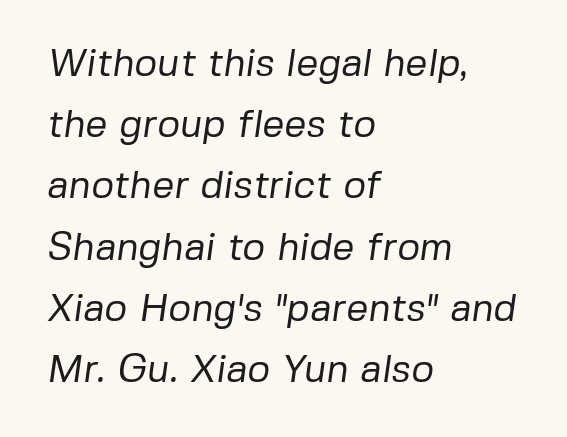
Q: Is the text bold? A: No.
Q: Is the typeface a serif or a sans-serif typeface? A: Sans-serif.
Q: Is the text underlined? A: No.
Q: How is the paragraph aligned? A: Left-aligned.
Q: Is the spacing between letters normal or unusually wide? A: Normal.
Q: Is the spacing between lines tight, normal or loose? A: Normal.
Q: Width (condensed, normal, or wide)? A: Normal.
Q: Stroke contrast? A: Low.
Q: x-height? A: Medium.
Q: Monospaced? A: No.
